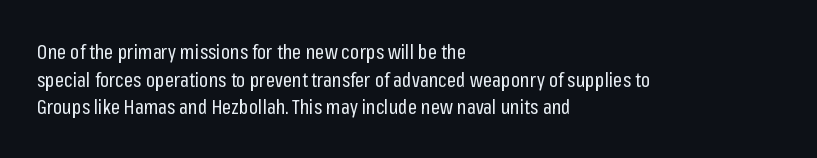
Q: Is the text bold? A: No.
Q: Is the text italic (slanted)? A: No, it is upright.
Q: Is the text underlined? A: No.
Q: How is the paragraph aligned? A: Left-aligned.
Q: Is the spacing between letters normal or unusually wide? A: Normal.
Q: Is the spacing between lines tight, normal or loose? A: Normal.
